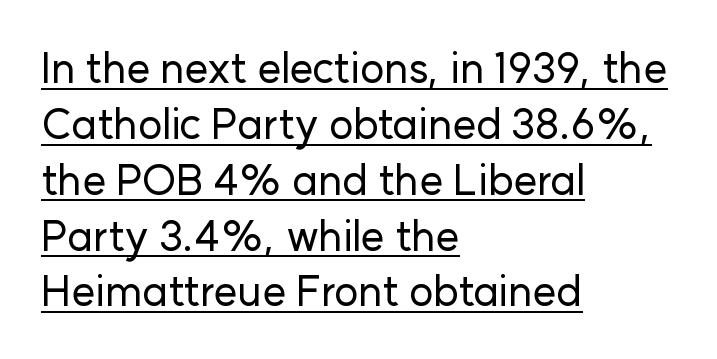
The image shows 42 px sans-serif type, upright; set left-aligned, normal line spacing (1.33x), normal letter spacing, underlined; low stroke contrast and a medium x-height.
